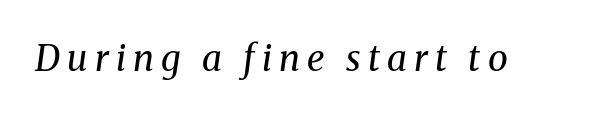
Q: Is the text bold? A: No.
Q: Is the text italic (slanted)? A: Yes, it leans right by about 8 degrees.
Q: Is the typeface a serif or a sans-serif typeface? A: Serif.
Q: Is the text underlined? A: No.
Q: Is the spacing between letters normal or unusually wide? A: Unusually wide.
Q: Width (condensed, normal, or wide)? A: Normal.
Q: Stroke contrast? A: Medium.
Q: x-height? A: Medium.
Q: Monospaced? A: No.
